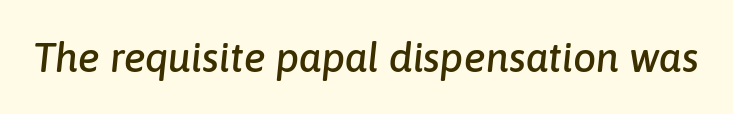
{"italic": "yes", "lean": "right", "slant_degrees": 6, "width": "normal", "stroke_contrast": "low", "x_height": "medium", "monospaced": "no", "underline": "no", "letter_spacing": "normal", "letter_spacing_em": 0.0, "glyph_px": 41}
